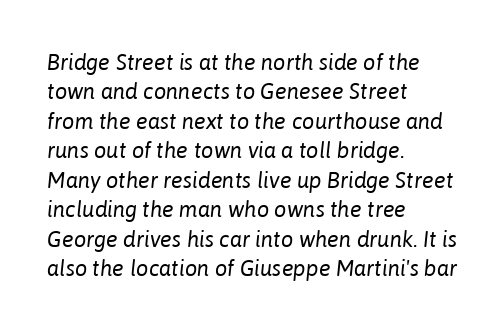
Which margin do the lines hug? The left one — the right edge is uneven. The font is comparable to plain body text, perhaps lighter. Unmarked baselines from the first word to the last. You can tell it's italic because the verticals aren't actually vertical. In terms of leading, this rendering sits right in the middle. Honestly, the letter spacing is just normal — you wouldn't notice it.
